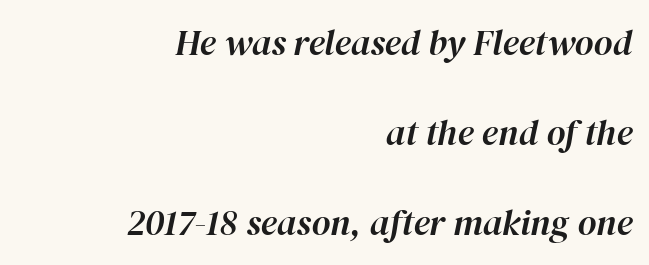
Q: Is the text italic (slanted)? A: Yes, it leans right by about 12 degrees.
Q: Is the text underlined? A: No.
Q: How is the paragraph aligned? A: Right-aligned.
Q: Is the spacing between letters normal or unusually wide? A: Normal.
Q: Is the spacing between lines tight, normal or loose? A: Loose.
Q: Width (condensed, normal, or wide)? A: Normal.
Q: Stroke contrast? A: High.
Q: x-height? A: Medium.
Q: Monospaced? A: No.
